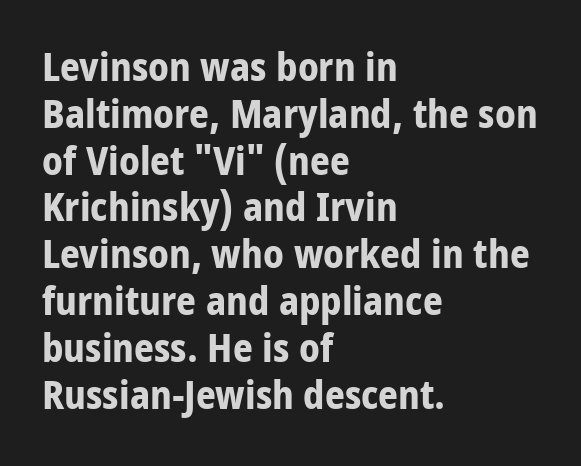
Q: Is the text bold? A: Yes.
Q: Is the text italic (slanted)? A: No, it is upright.
Q: Is the typeface a serif or a sans-serif typeface? A: Sans-serif.
Q: Is the text underlined? A: No.
Q: How is the paragraph aligned? A: Left-aligned.
Q: Is the spacing between letters normal or unusually wide? A: Normal.
Q: Width (condensed, normal, or wide)? A: Condensed.
Q: Stroke contrast? A: Low.
Q: x-height? A: Large.
Q: Monospaced? A: No.
